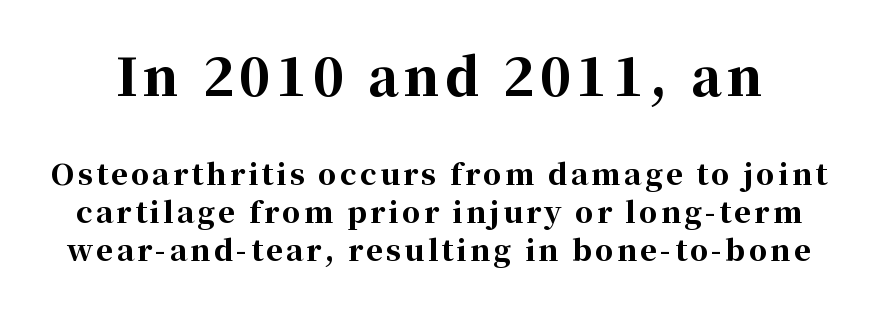
The image shows 51 px bold serif type, upright; set normal line spacing (1.31x), not underlined; the first (top) block is 1.76x larger; high stroke contrast and a medium x-height.
